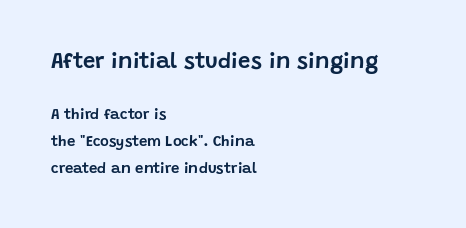
Q: Is the text italic (slanted)? A: No, it is upright.
Q: Is the text underlined? A: No.
Q: How is the paragraph aligned? A: Left-aligned.
Q: Is the spacing between letters normal or unusually wide? A: Normal.
Q: Which block of text is set in a larger size, the first (top) or the second (bottom)? A: The first (top) one.
